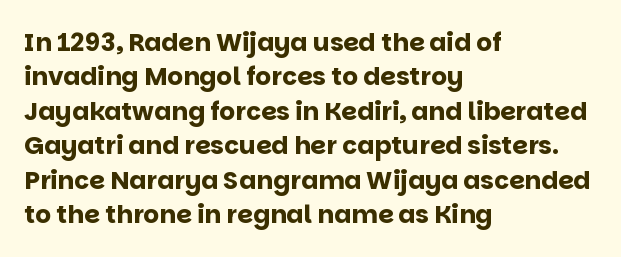
{"italic": "no", "bold": "yes", "underline": "no", "align": "left", "line_spacing": "normal", "line_spacing_ratio": 1.38, "letter_spacing": "normal", "letter_spacing_em": 0.0, "glyph_px": 25}
